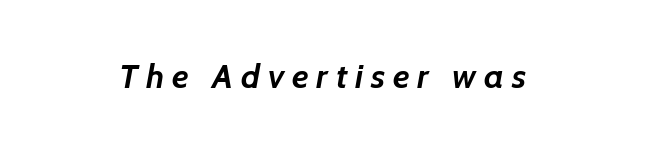
The image shows 34 px semibold sans-serif type; set unusually wide letter spacing (+0.23 em), not underlined; low stroke contrast and a medium x-height.
